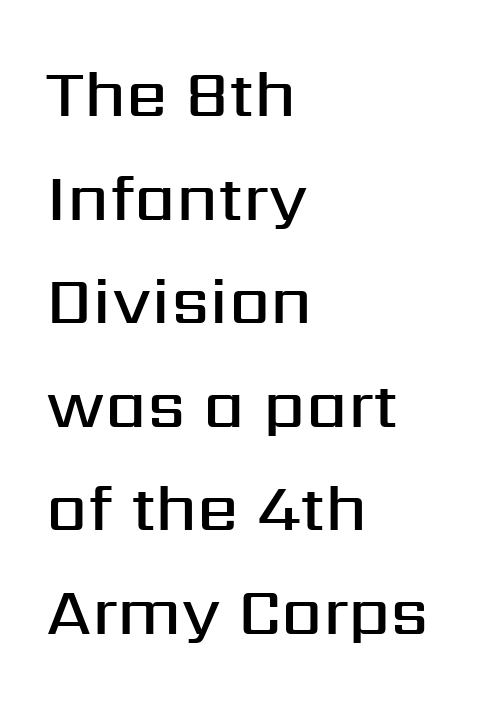
The image shows 66 px semibold sans-serif type, upright; set left-aligned, normal line spacing (1.57x), normal letter spacing, not underlined; medium stroke contrast and a medium x-height.
